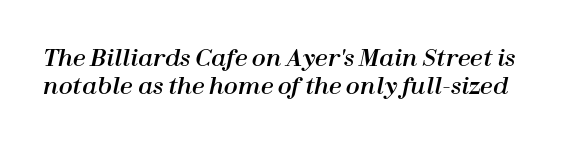
{"italic": "yes", "lean": "right", "slant_degrees": 12, "underline": "no", "line_spacing_ratio": 1.23, "letter_spacing": "normal", "letter_spacing_em": 0.0, "glyph_px": 23}
